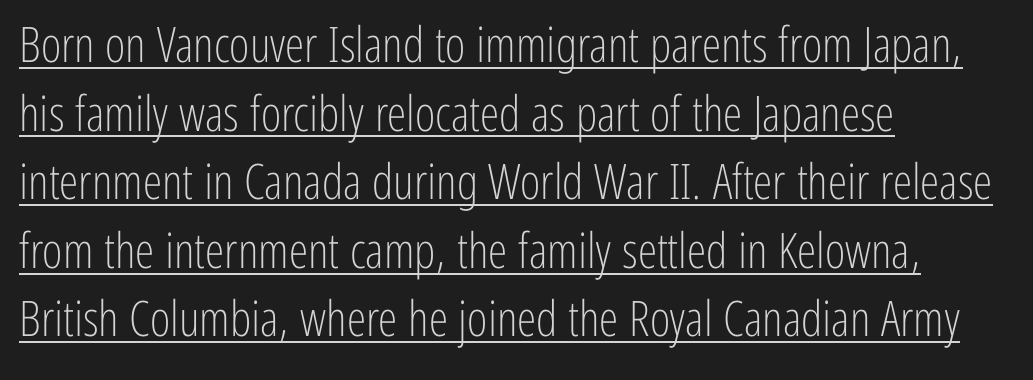
The image shows 49 px light, condensed sans-serif type, upright; set left-aligned, normal line spacing (1.4x), normal letter spacing, underlined; low stroke contrast and a medium x-height.
